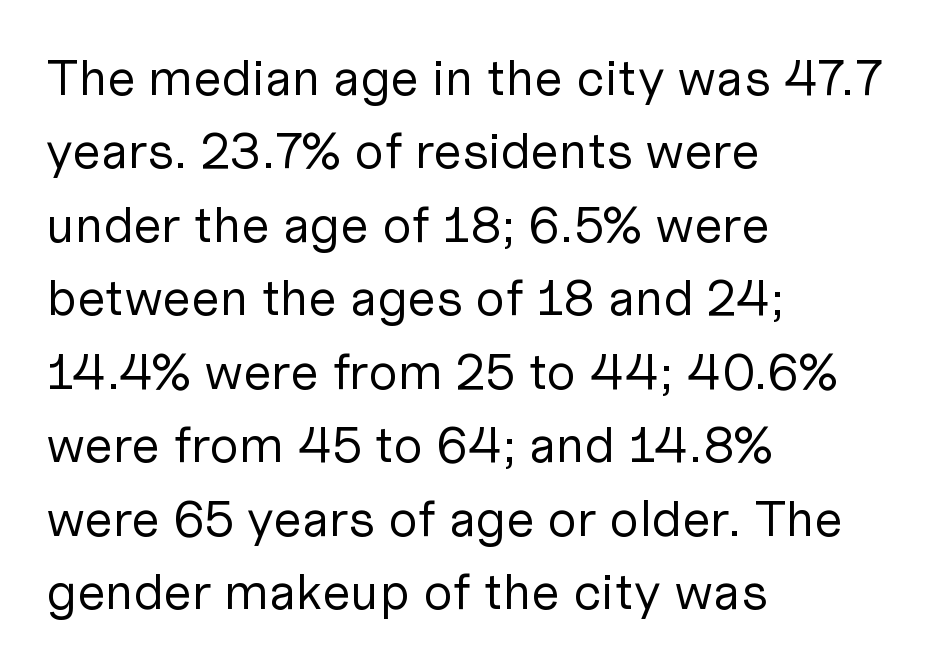
Q: Is the text bold? A: No.
Q: Is the text italic (slanted)? A: No, it is upright.
Q: Is the typeface a serif or a sans-serif typeface? A: Sans-serif.
Q: Is the text underlined? A: No.
Q: How is the paragraph aligned? A: Left-aligned.
Q: Is the spacing between letters normal or unusually wide? A: Normal.
Q: Is the spacing between lines tight, normal or loose? A: Normal.
Q: Width (condensed, normal, or wide)? A: Normal.
Q: Stroke contrast? A: Low.
Q: x-height? A: Medium.
Q: Monospaced? A: No.
